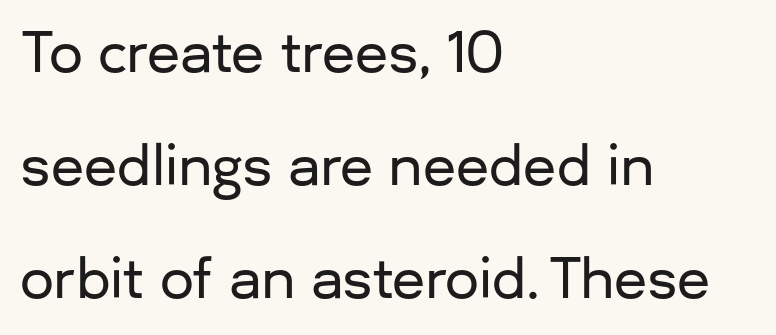
Q: Is the text italic (slanted)? A: No, it is upright.
Q: Is the typeface a serif or a sans-serif typeface? A: Sans-serif.
Q: Is the text underlined? A: No.
Q: How is the paragraph aligned? A: Left-aligned.
Q: Is the spacing between letters normal or unusually wide? A: Normal.
Q: Is the spacing between lines tight, normal or loose? A: Loose.
Q: Width (condensed, normal, or wide)? A: Normal.
Q: Stroke contrast? A: Low.
Q: x-height? A: Medium.
Q: Monospaced? A: No.
